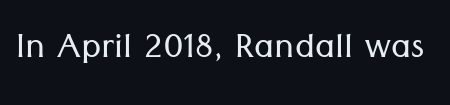
{"serif": "no", "italic": "no", "bold": "no", "weight": "light", "width": "normal", "stroke_contrast": "low", "x_height": "medium", "monospaced": "no", "underline": "no", "letter_spacing": "normal", "letter_spacing_em": 0.0, "glyph_px": 46}
